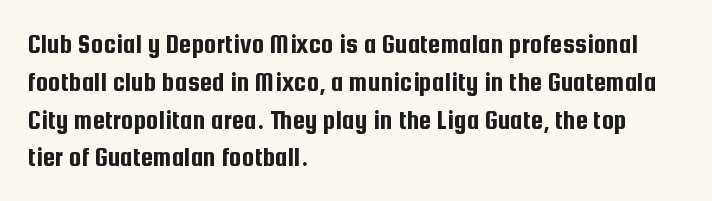
{"serif": "no", "italic": "no", "width": "condensed", "stroke_contrast": "low", "x_height": "medium", "monospaced": "no", "underline": "no", "align": "left", "line_spacing": "normal", "line_spacing_ratio": 1.35, "letter_spacing": "normal", "letter_spacing_em": 0.0, "glyph_px": 28}
